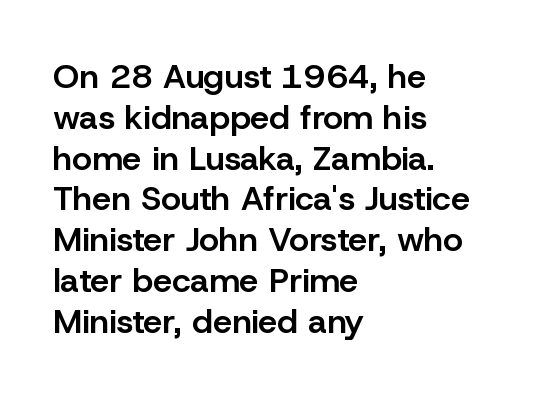
Left-aligned paragraph, ragged on the right. Observe the absence of serifs on each vertical stroke in this sample. The space beneath each line is pristine and unruled. The glyphs have the mass of a demibold cut, below bold. The face used here is proportionally spaced, like ordinary book or web type.
